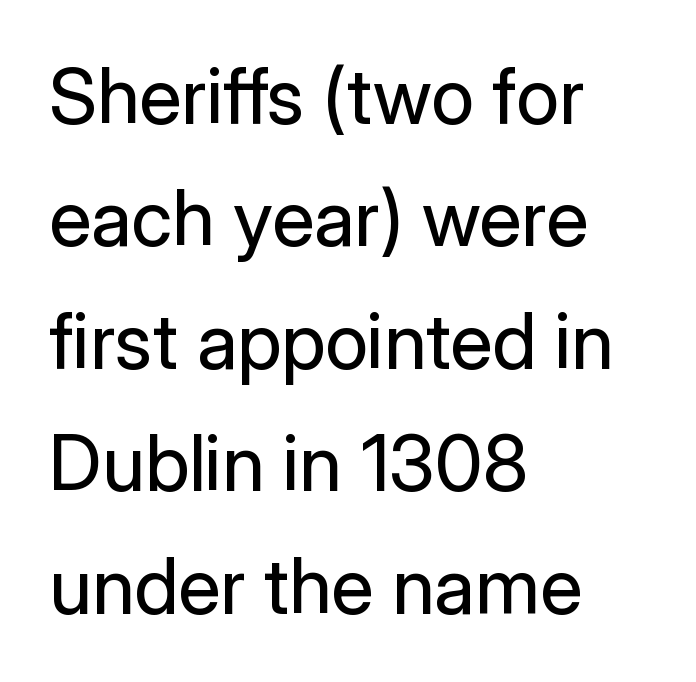
Every character sits straight up, as roman type does. Letters have the restrained weight of plain body copy at most. In terms of letterspacing, this is plain default setting. The paragraph shown leans on its left margin. Note: no serifs on the glyphs.
